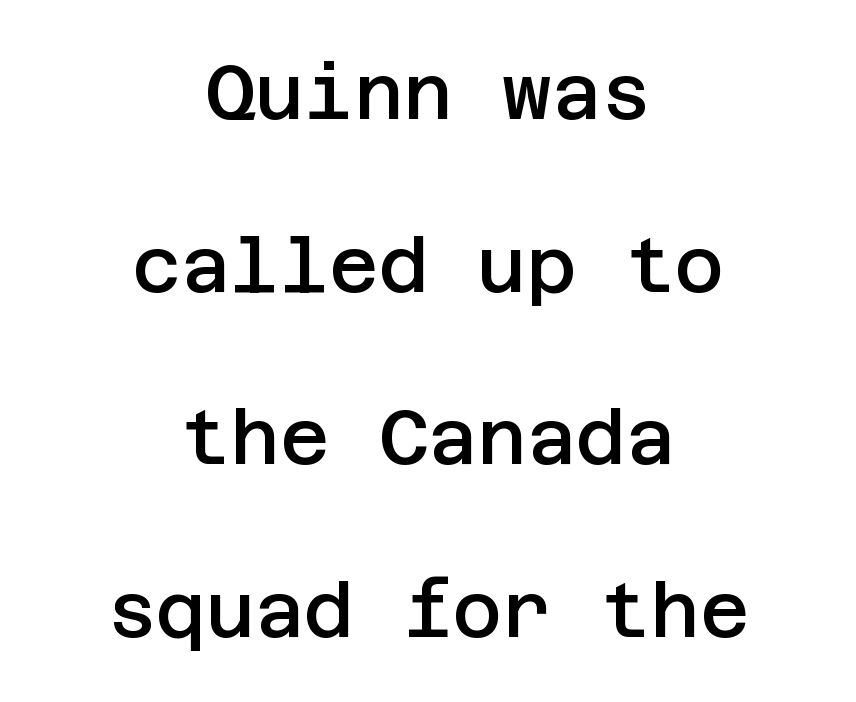
Q: Is the text bold? A: Semi-bold.
Q: Is the text italic (slanted)? A: No, it is upright.
Q: Is the typeface a serif or a sans-serif typeface? A: Sans-serif.
Q: Is the text underlined? A: No.
Q: How is the paragraph aligned? A: Centered.
Q: Is the spacing between letters normal or unusually wide? A: Normal.
Q: Is the spacing between lines tight, normal or loose? A: Loose.
Q: Width (condensed, normal, or wide)? A: Normal.
Q: Stroke contrast? A: Low.
Q: x-height? A: Large.
